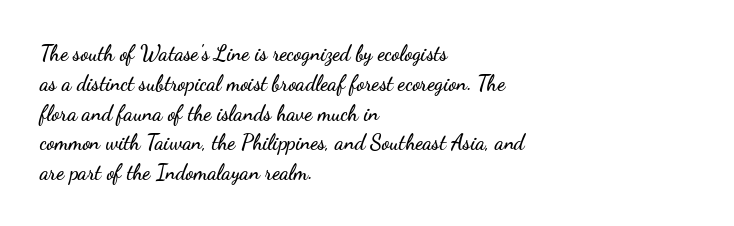
The image shows 21 px text type; set left-aligned, normal line spacing (1.42x), normal letter spacing, not underlined.
